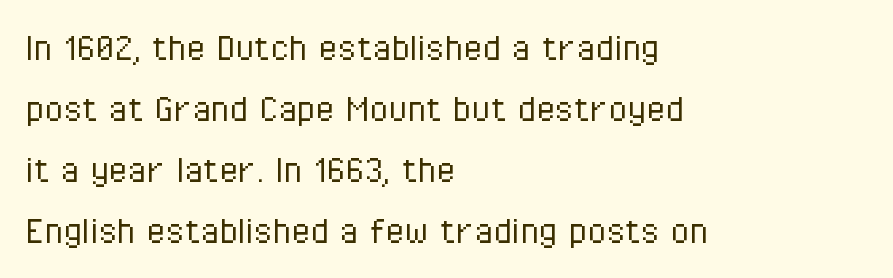
Q: Is the text bold? A: No.
Q: Is the text italic (slanted)? A: No, it is upright.
Q: Is the typeface a serif or a sans-serif typeface? A: Sans-serif.
Q: Is the text underlined? A: No.
Q: How is the paragraph aligned? A: Left-aligned.
Q: Is the spacing between letters normal or unusually wide? A: Normal.
Q: Is the spacing between lines tight, normal or loose? A: Normal.
Q: Width (condensed, normal, or wide)? A: Condensed.
Q: Stroke contrast? A: Low.
Q: x-height? A: Medium.
Q: Monospaced? A: No.
